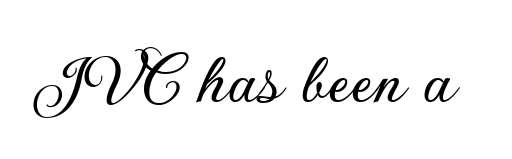
The passage shown is typeset with a sans-serif family. Is this a fixed-width face? No — the glyphs have proportional, varying widths. Rule under the text: the space is simply empty.
